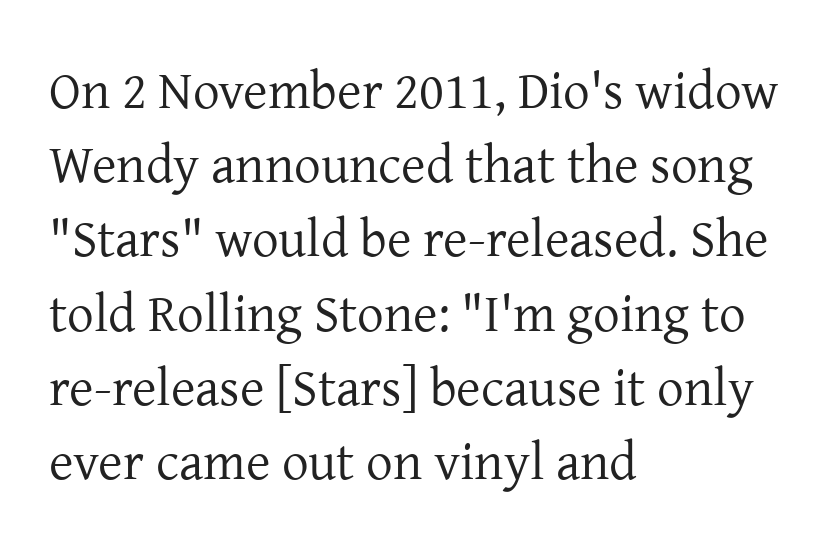
Every stem runs plumb, perpendicular to the baseline. Is the type heavy? It reads as light-to-regular instead. Character widths vary here, with narrow letters taking less room than wide ones. These lines sit exactly where default settings would place them. Is the block centered? No — it sits flush against the left margin. Standard letterfit; no display-style spreading of the glyphs.
